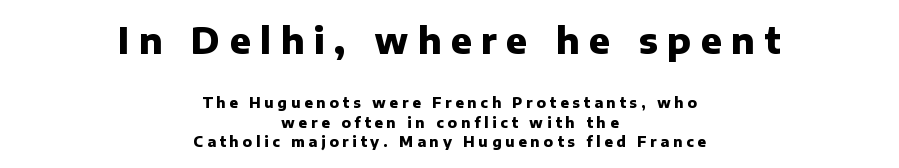
{"serif": "no", "italic": "no", "bold": "yes", "weight": "heavy", "width": "normal", "stroke_contrast": "low", "x_height": "medium", "monospaced": "no", "underline": "no", "align": "center", "line_spacing": "normal", "line_spacing_ratio": 1.38, "letter_spacing": "wide", "letter_spacing_em": 0.27, "larger_block": "first", "size_ratio": 2.5, "glyph_px": 35}
